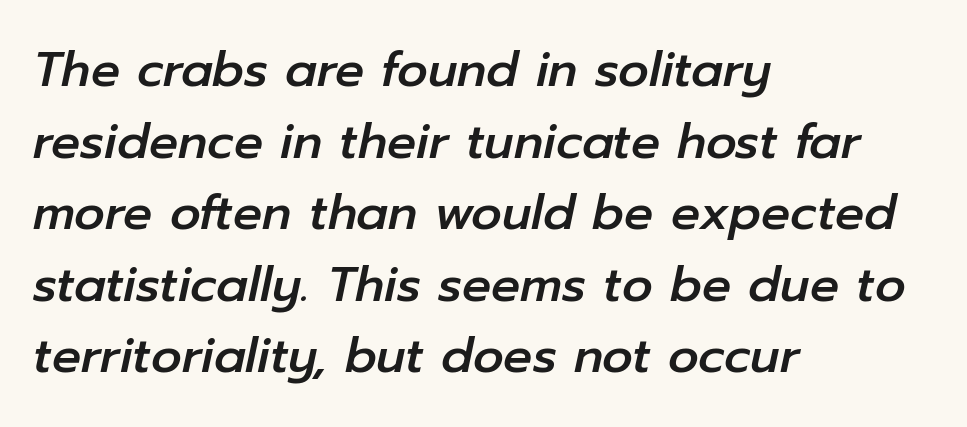
{"italic": "yes", "lean": "right", "slant_degrees": 12, "width": "normal", "stroke_contrast": "low", "x_height": "medium", "monospaced": "no", "underline": "no", "align": "left", "line_spacing": "normal", "line_spacing_ratio": 1.49, "letter_spacing": "normal", "letter_spacing_em": 0.0, "glyph_px": 48}
